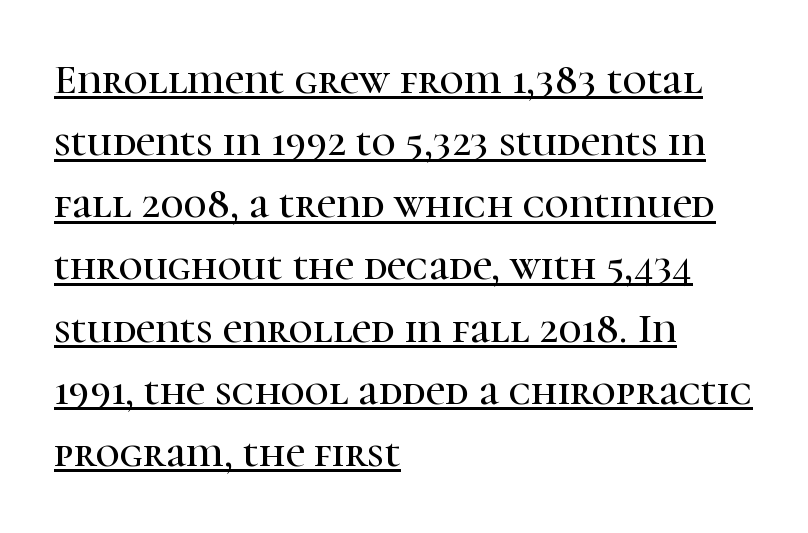
You can tell from the footed stems that serif type was used. Characters remain perfectly vertical along every line. Honestly, the letter spacing is just normal — you wouldn't notice it. Horizontal alignment here is leftward, the default for most running prose. The string is rendered with underlining switched on.
